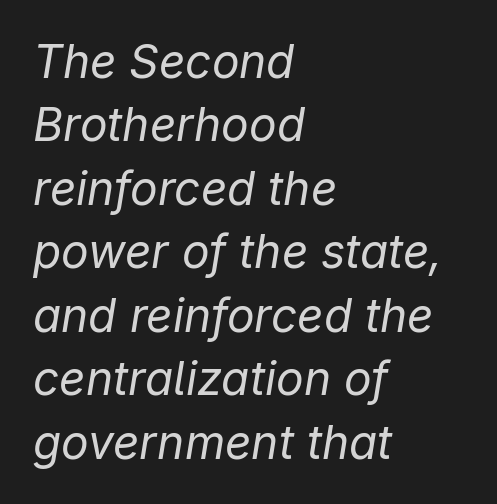
Interline gaps are of average width in this sample. Weight: in the light-to-regular range. The lines are quadded left. It's the slanting kind of type.
